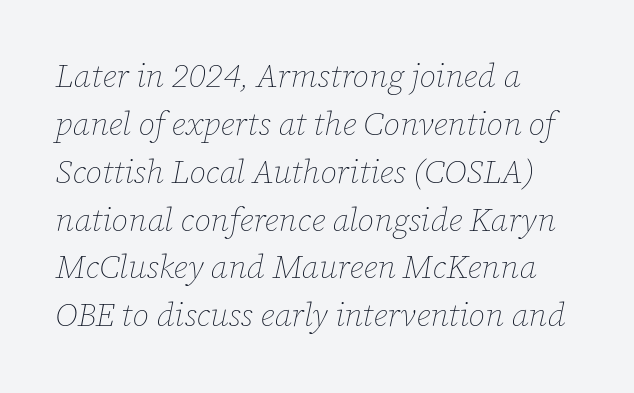
This sample has the flowing, uneven cadence of proportional lettering. The passage shown stacks its lines at a standard gap. The passage shown has conventional tracking throughout. Horizontal alignment here is leftward, the default for most running prose. Yep, that's italic — everything's leaning.
